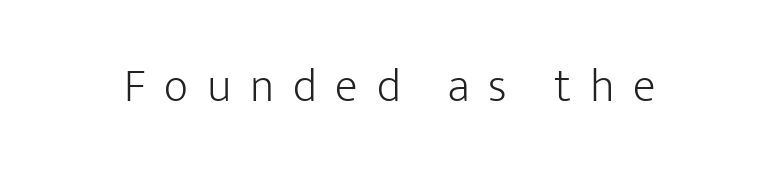
The image shows 47 px light sans-serif type, upright; set unusually wide letter spacing (+0.4 em), not underlined; low stroke contrast and a medium x-height.
